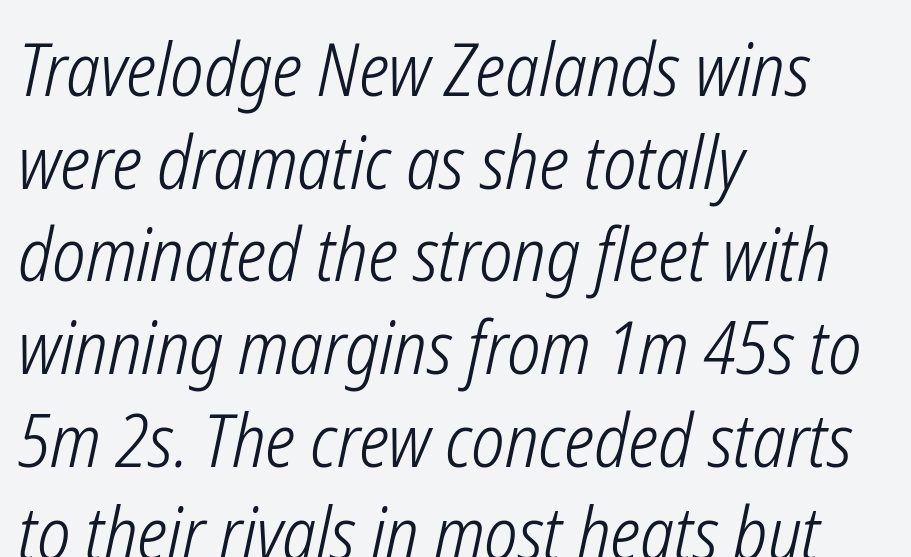
Q: Is the text bold? A: No.
Q: Is the text italic (slanted)? A: Yes, it leans right by about 12 degrees.
Q: Is the text underlined? A: No.
Q: How is the paragraph aligned? A: Left-aligned.
Q: Is the spacing between letters normal or unusually wide? A: Normal.
Q: Is the spacing between lines tight, normal or loose? A: Normal.
Q: Width (condensed, normal, or wide)? A: Condensed.
Q: Stroke contrast? A: Low.
Q: x-height? A: Medium.
Q: Monospaced? A: No.
